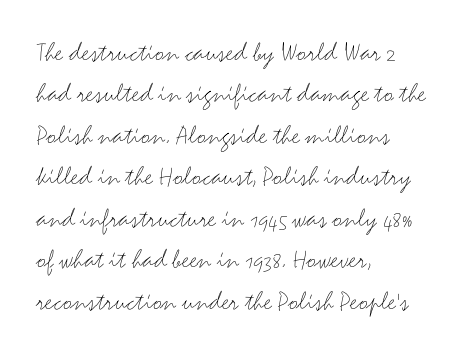
Think of a printed novel: that variable character pitch is what you see here. The tracking reads as untouched default to a designer's eye. Is the type heavy? It reads as light-to-regular instead. Lines of text with bare space underneath.
